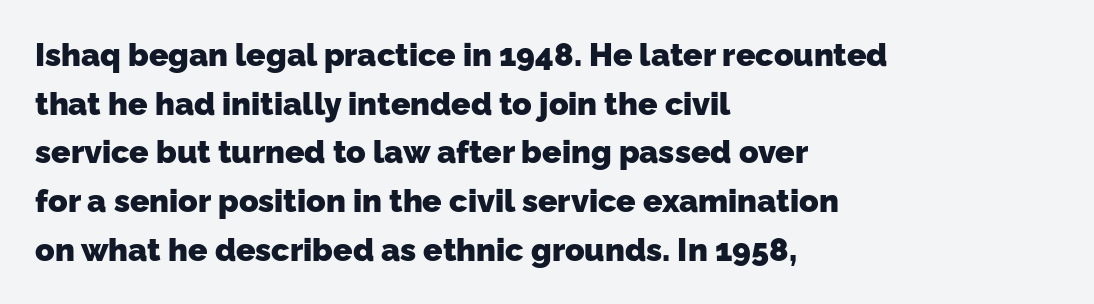
The image shows 32 px heavy sans-serif type; set left-aligned, normal line spacing (1.52x), normal letter spacing, not underlined; low stroke contrast and a medium x-height.
